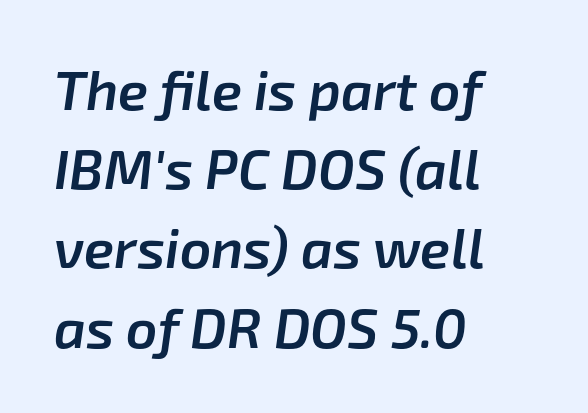
Q: Is the text bold? A: Semi-bold.
Q: Is the text italic (slanted)? A: Yes, it leans right by about 8 degrees.
Q: Is the text underlined? A: No.
Q: How is the paragraph aligned? A: Left-aligned.
Q: Is the spacing between letters normal or unusually wide? A: Normal.
Q: Is the spacing between lines tight, normal or loose? A: Normal.
Q: Width (condensed, normal, or wide)? A: Normal.
Q: Stroke contrast? A: Low.
Q: x-height? A: Medium.
Q: Monospaced? A: No.
